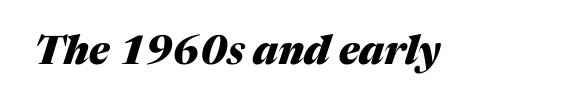
Q: Is the text bold? A: Yes.
Q: Is the text italic (slanted)? A: Yes, it leans right by about 17 degrees.
Q: Is the text underlined? A: No.
Q: Is the spacing between letters normal or unusually wide? A: Normal.
Q: Width (condensed, normal, or wide)? A: Normal.
Q: Stroke contrast? A: Medium.
Q: x-height? A: Medium.
Q: Monospaced? A: No.
